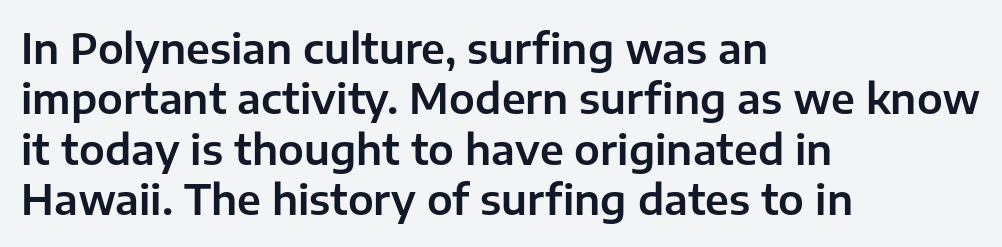
The image shows 41 px sans-serif type, upright; set left-aligned, line spacing 1.23x, normal letter spacing, not underlined; low stroke contrast and a medium x-height.
